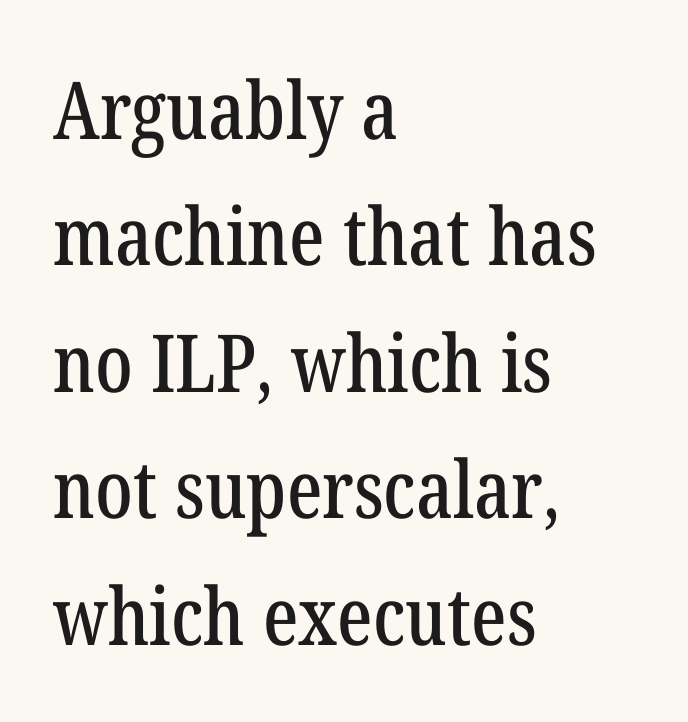
The image shows 80 px condensed serif type, upright; set left-aligned, normal line spacing (1.58x), normal letter spacing, not underlined; low stroke contrast and a medium x-height.
